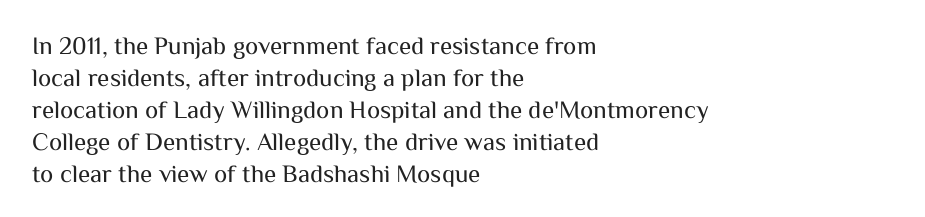
Q: Is the text bold? A: No.
Q: Is the text italic (slanted)? A: No, it is upright.
Q: Is the text underlined? A: No.
Q: How is the paragraph aligned? A: Left-aligned.
Q: Is the spacing between letters normal or unusually wide? A: Normal.
Q: Is the spacing between lines tight, normal or loose? A: Normal.
